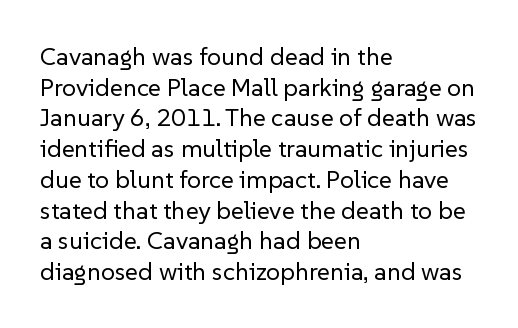
Q: Is the text bold? A: No.
Q: Is the text italic (slanted)? A: No, it is upright.
Q: Is the text underlined? A: No.
Q: How is the paragraph aligned? A: Left-aligned.
Q: Is the spacing between letters normal or unusually wide? A: Normal.
